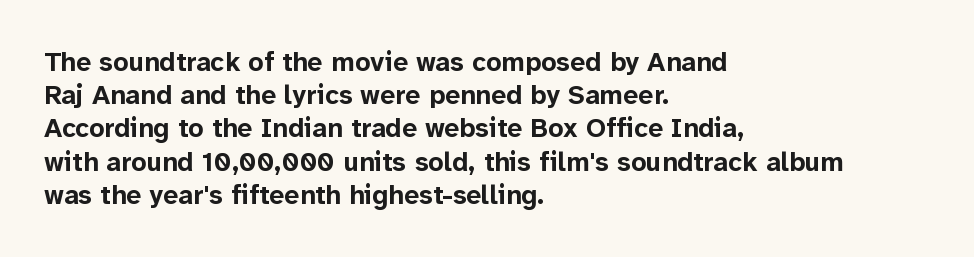
Q: Is the text bold? A: Yes.
Q: Is the text italic (slanted)? A: No, it is upright.
Q: Is the text underlined? A: No.
Q: How is the paragraph aligned? A: Left-aligned.
Q: Is the spacing between letters normal or unusually wide? A: Normal.
